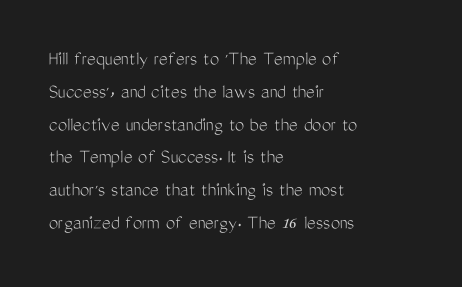
Upright lettering throughout. The rows are spaced the way most documents space them. These lines stack with their left ends in a neat column. The space beneath each line is pristine and unruled. This sample uses plain, unmodified letter spacing. Stem width sits at or under what a default text font uses.
